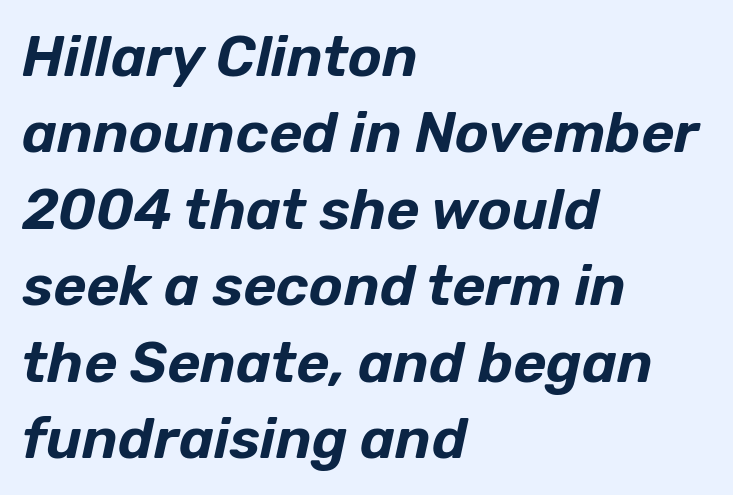
The image shows 57 px text type, italic (leaning right); set left-aligned, normal line spacing (1.34x), normal letter spacing, not underlined; low stroke contrast and a medium x-height.
